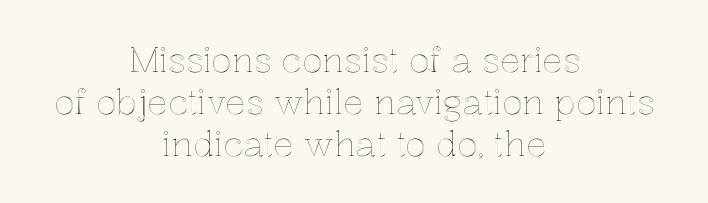
The image shows 34 px text type, upright; set centered, line spacing 1.23x, normal letter spacing, not underlined; a medium x-height.
